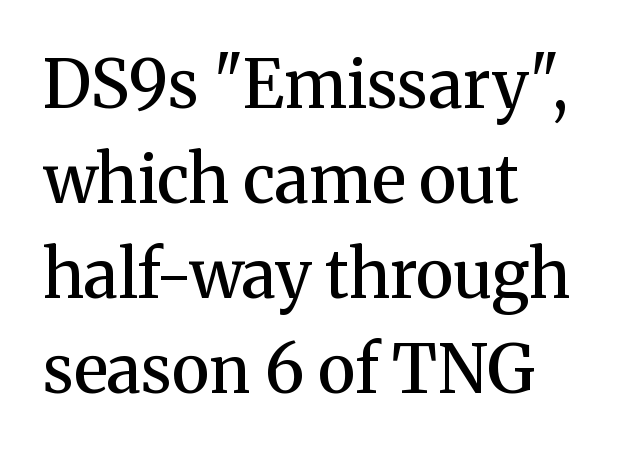
{"serif": "yes", "italic": "no", "bold": "semi", "weight": "semibold", "width": "normal", "stroke_contrast": "medium", "x_height": "medium", "monospaced": "no", "underline": "no", "align": "left", "line_spacing": "normal", "line_spacing_ratio": 1.44, "letter_spacing": "normal", "letter_spacing_em": 0.0, "glyph_px": 66}
